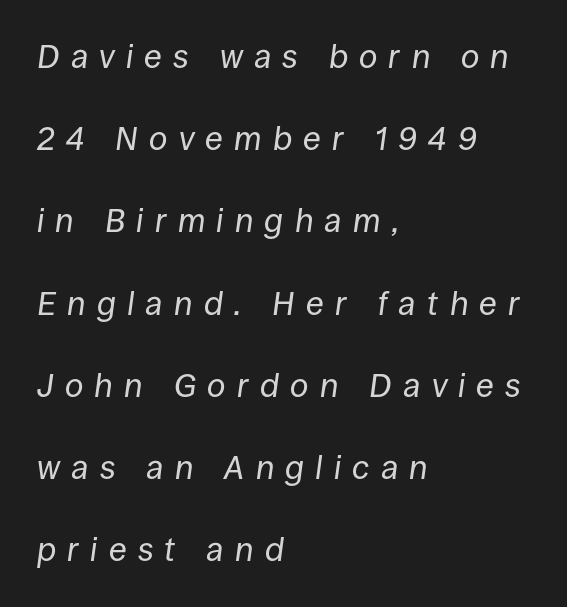
Each letter keeps its own natural width here, so spacing adapts to shape. The leading is generous, giving the passage an open texture. This reads as an unemphasized weight, regular at the heaviest. What stands out about the letter spacing? Its width — letters are far apart. Check under the words: just untouched page.
